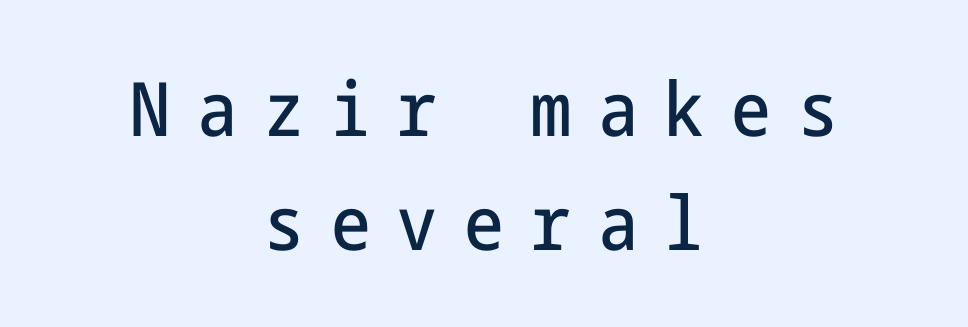
Q: Is the text italic (slanted)? A: No, it is upright.
Q: Is the typeface a serif or a sans-serif typeface? A: Sans-serif.
Q: Is the text underlined? A: No.
Q: How is the paragraph aligned? A: Centered.
Q: Is the spacing between letters normal or unusually wide? A: Unusually wide.
Q: Is the spacing between lines tight, normal or loose? A: Normal.
Q: Width (condensed, normal, or wide)? A: Condensed.
Q: Stroke contrast? A: Low.
Q: x-height? A: Medium.
